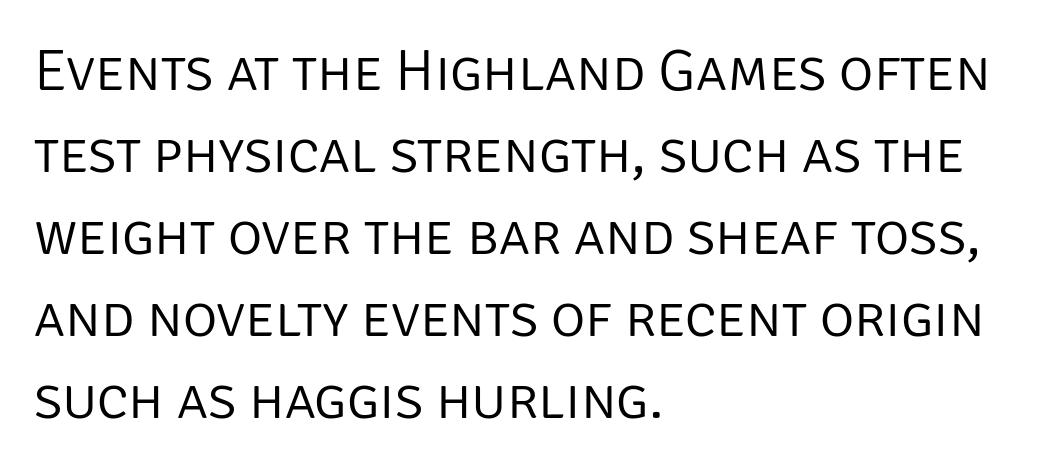
{"serif": "no", "italic": "no", "bold": "no", "weight": "light", "width": "normal", "stroke_contrast": "low", "x_height": "large", "monospaced": "no", "underline": "no", "align": "left", "line_spacing": "normal", "line_spacing_ratio": 1.39, "letter_spacing": "normal", "letter_spacing_em": 0.0, "glyph_px": 59}
